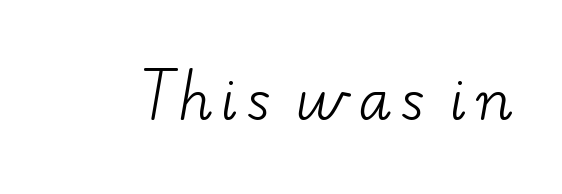
The passage shown is not underscored anywhere. Stroke mass is kept to a normal reading level or below. The face used here is proportionally spaced, like ordinary book or web type. The typeface chosen for these lines features serifs.
